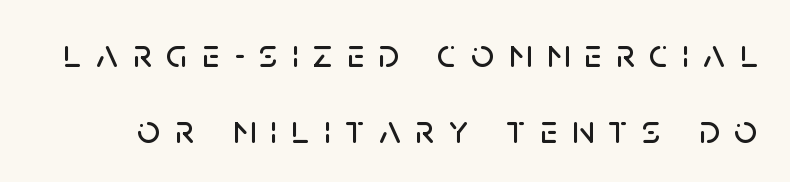
Note the varied advance widths — an 'i' is clearly narrower than an 'm'. The zone under the glyphs is completely vacant. The lettering stays uniformly vertical, giving the passage a roman look. To sum up the face: it is a sans, with no serifs. The line-height multiplier appears high, well above default. Tracking here is generous; glyphs stand well apart from one another.
